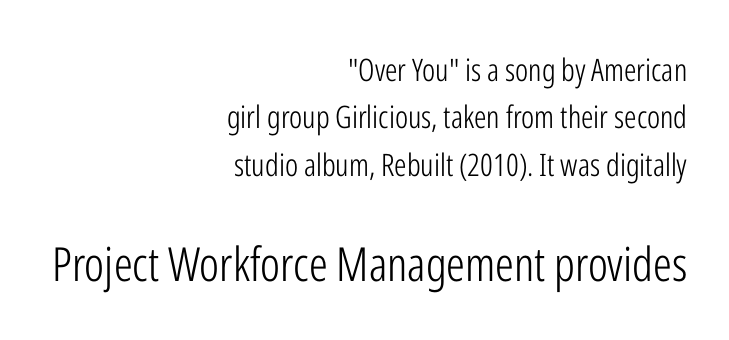
The image shows 47 px light, condensed sans-serif type, upright; set right-aligned, normal line spacing (1.53x), normal letter spacing, not underlined; the second (bottom) block is 1.52x larger; low stroke contrast and a medium x-height.
